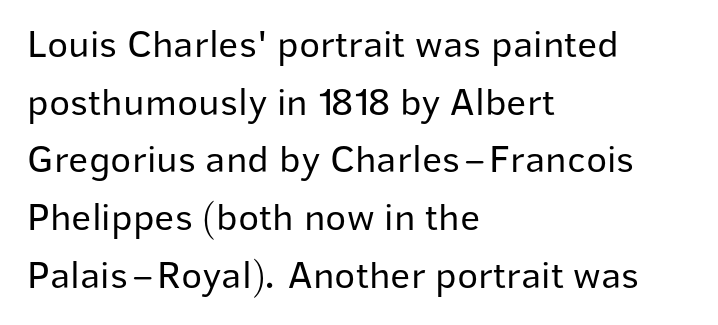
{"serif": "no", "italic": "no", "bold": "no", "weight": "regular", "width": "normal", "stroke_contrast": "low", "x_height": "medium", "monospaced": "no", "underline": "no", "align": "left", "line_spacing": "normal", "line_spacing_ratio": 1.48, "letter_spacing": "normal", "letter_spacing_em": 0.0, "glyph_px": 39}
